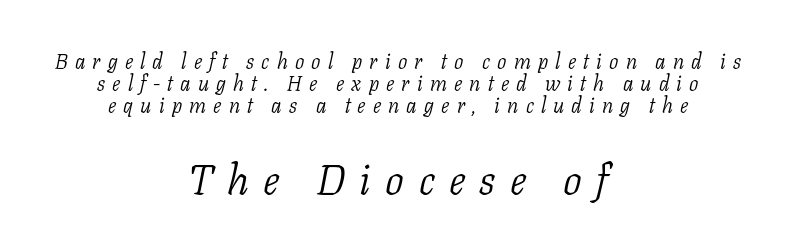
{"serif": "yes", "italic": "yes", "lean": "right", "slant_degrees": 11, "bold": "no", "weight": "light", "width": "normal", "stroke_contrast": "low", "x_height": "medium", "monospaced": "no", "underline": "no", "align": "center", "line_spacing": "tight", "line_spacing_ratio": 1.05, "letter_spacing": "wide", "letter_spacing_em": 0.34, "larger_block": "second", "size_ratio": 2.0, "glyph_px": 42}
